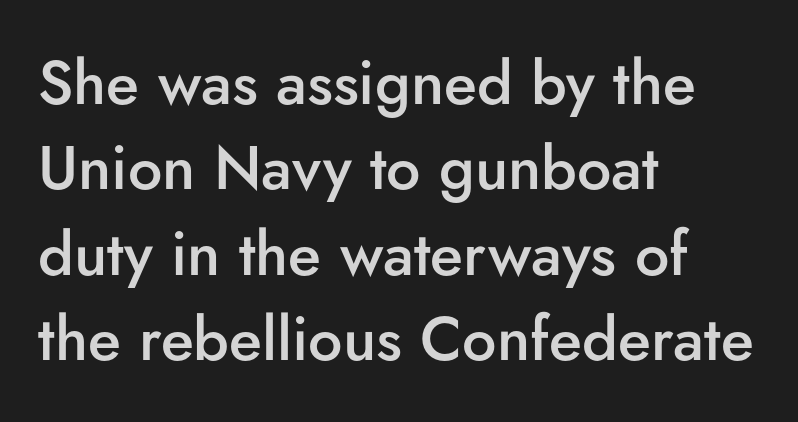
A sans-serif font was chosen for this passage. Vertical strokes here are truly vertical. Plain, unruled lines of type. The typesetting leans somewhat heavy: a semibold.
